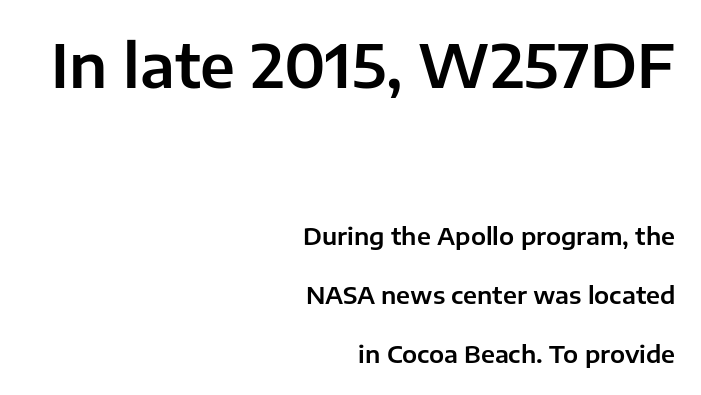
Q: Is the text italic (slanted)? A: No, it is upright.
Q: Is the typeface a serif or a sans-serif typeface? A: Sans-serif.
Q: Is the text underlined? A: No.
Q: How is the paragraph aligned? A: Right-aligned.
Q: Is the spacing between letters normal or unusually wide? A: Normal.
Q: Is the spacing between lines tight, normal or loose? A: Loose.
Q: Which block of text is set in a larger size, the first (top) or the second (bottom)? A: The first (top) one.
Q: Width (condensed, normal, or wide)? A: Normal.
Q: Stroke contrast? A: Low.
Q: x-height? A: Medium.
Q: Monospaced? A: No.
